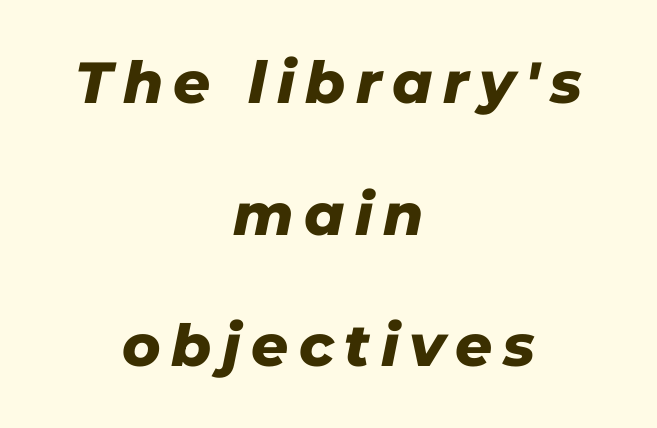
The image shows 58 px heavy type, italic (leaning right); set centered, loose line spacing (2.27x), not underlined; low stroke contrast and a medium x-height.
